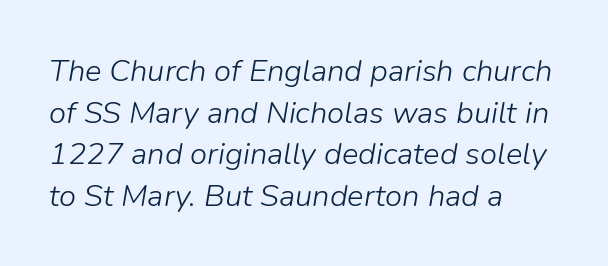
Q: Is the text bold? A: No.
Q: Is the text italic (slanted)? A: Yes, it leans right by about 9 degrees.
Q: Is the text underlined? A: No.
Q: How is the paragraph aligned? A: Left-aligned.
Q: Is the spacing between letters normal or unusually wide? A: Normal.
Q: Is the spacing between lines tight, normal or loose? A: Normal.
Q: Width (condensed, normal, or wide)? A: Normal.
Q: Stroke contrast? A: Low.
Q: x-height? A: Medium.
Q: Monospaced? A: No.
